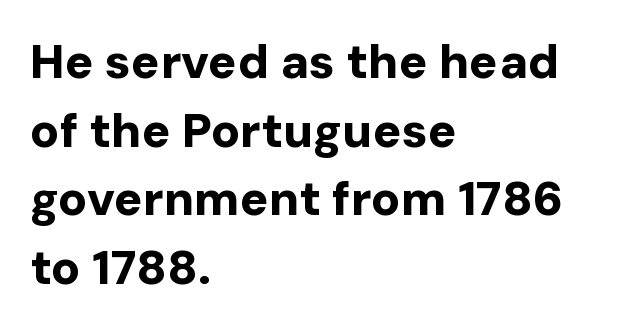
I'd describe the lettering as bold — thick and assertive. Descender tails drop into unmarked territory. The paragraph has a hard left edge and a soft right edge. This sample uses an upright cut, with every glyph sitting square on the baseline. The rendering keeps characters at their native spacing.
